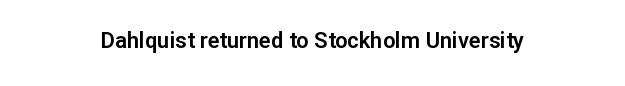
Q: Is the text italic (slanted)? A: No, it is upright.
Q: Is the text underlined? A: No.
Q: How is the paragraph aligned? A: Centered.
Q: Is the spacing between letters normal or unusually wide? A: Normal.
